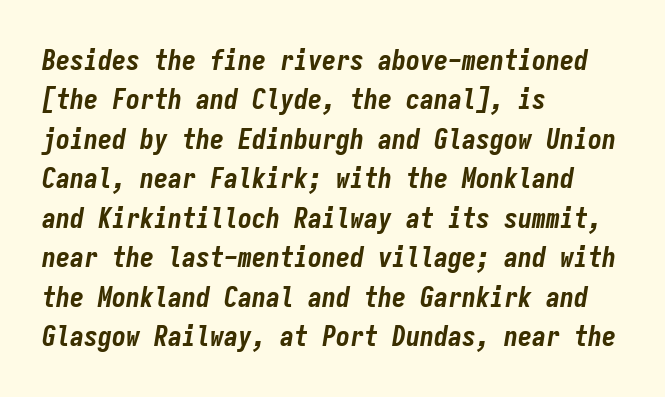
Q: Is the text bold? A: Yes.
Q: Is the text italic (slanted)? A: Yes, it leans right by about 9 degrees.
Q: Is the text underlined? A: No.
Q: How is the paragraph aligned? A: Left-aligned.
Q: Is the spacing between letters normal or unusually wide? A: Normal.
Q: Is the spacing between lines tight, normal or loose? A: Normal.
Q: Width (condensed, normal, or wide)? A: Condensed.
Q: Stroke contrast? A: Low.
Q: x-height? A: Medium.
Q: Monospaced? A: Yes.
